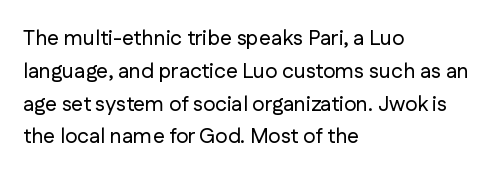
Whoever set this chose a conventional vertical rhythm. Quick note: not italic, upright. Only glyphs here, with clear space below each row. The horizontal fit of the characters is conventional and even. Notice how the passage keeps a crisp vertical edge on the left only.
